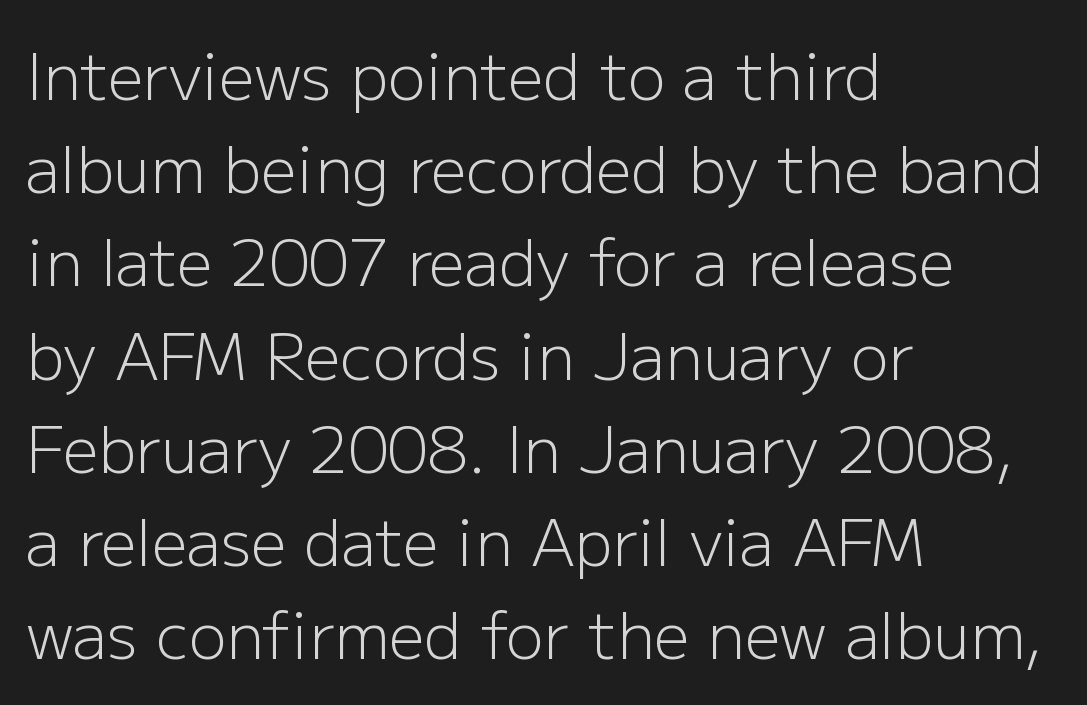
Q: Is the text bold? A: No.
Q: Is the text italic (slanted)? A: No, it is upright.
Q: Is the typeface a serif or a sans-serif typeface? A: Sans-serif.
Q: Is the text underlined? A: No.
Q: How is the paragraph aligned? A: Left-aligned.
Q: Is the spacing between letters normal or unusually wide? A: Normal.
Q: Is the spacing between lines tight, normal or loose? A: Normal.
Q: Width (condensed, normal, or wide)? A: Normal.
Q: Stroke contrast? A: Low.
Q: x-height? A: Medium.
Q: Monospaced? A: No.
